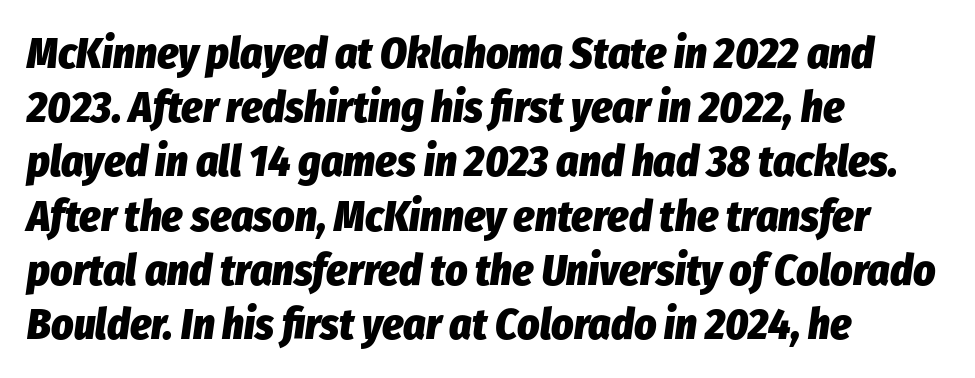
{"italic": "yes", "lean": "right", "slant_degrees": 8, "bold": "yes", "weight": "heavy", "width": "condensed", "stroke_contrast": "low", "x_height": "medium", "monospaced": "no", "underline": "no", "align": "left", "line_spacing": "normal", "line_spacing_ratio": 1.26, "letter_spacing": "normal", "letter_spacing_em": 0.0, "glyph_px": 43}
